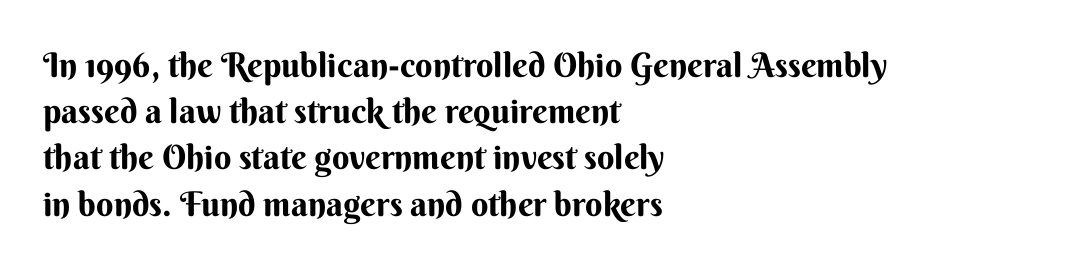
The image shows 34 px sans-serif type, upright; set left-aligned, normal line spacing (1.36x), normal letter spacing, not underlined; medium stroke contrast and a small x-height.
